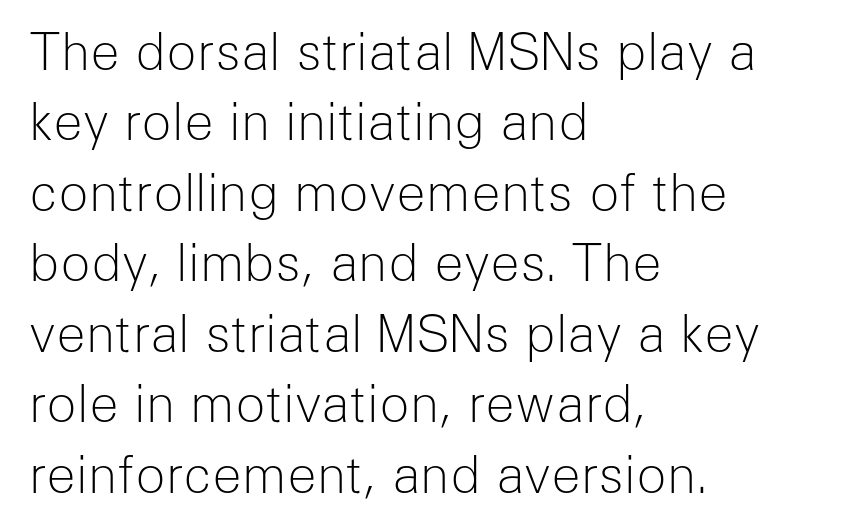
{"serif": "no", "italic": "no", "bold": "no", "weight": "light", "width": "normal", "stroke_contrast": "low", "x_height": "medium", "monospaced": "no", "underline": "no", "align": "left", "line_spacing": "normal", "line_spacing_ratio": 1.41, "letter_spacing": "normal", "letter_spacing_em": 0.0, "glyph_px": 50}
